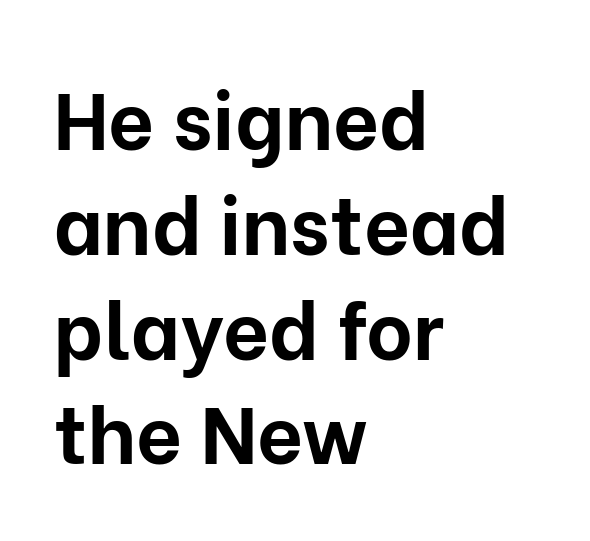
The image shows 80 px bold sans-serif type, upright; set left-aligned, normal line spacing (1.31x), normal letter spacing, not underlined; low stroke contrast and a medium x-height.
